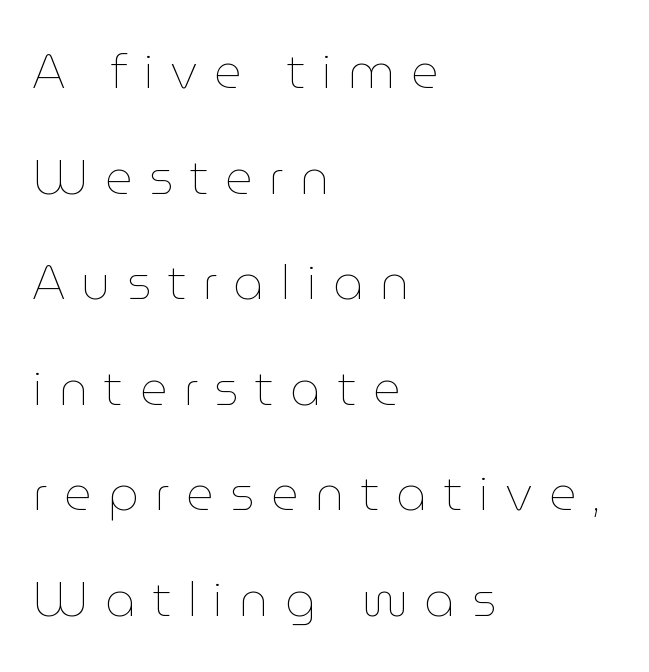
The image shows 48 px thin type, upright; set left-aligned, loose line spacing (2.2x), unusually wide letter spacing (+0.34 em), not underlined; low stroke contrast and a medium x-height.
